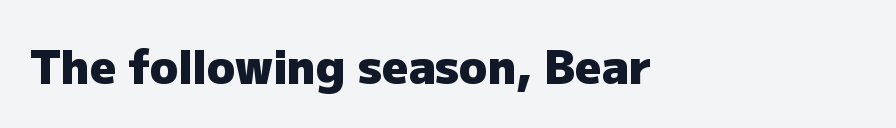
{"serif": "no", "italic": "no", "bold": "yes", "weight": "heavy", "width": "normal", "stroke_contrast": "low", "x_height": "medium", "monospaced": "no", "underline": "no", "align": "left", "letter_spacing": "normal", "letter_spacing_em": 0.0, "glyph_px": 46}
